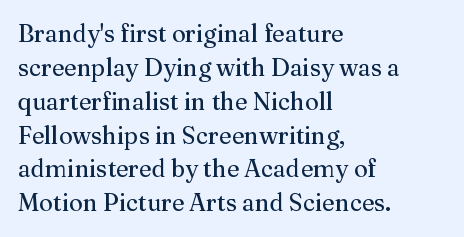
{"italic": "no", "bold": "no", "underline": "no", "align": "left", "line_spacing": "normal", "line_spacing_ratio": 1.41, "letter_spacing": "normal", "letter_spacing_em": 0.0, "glyph_px": 24}
